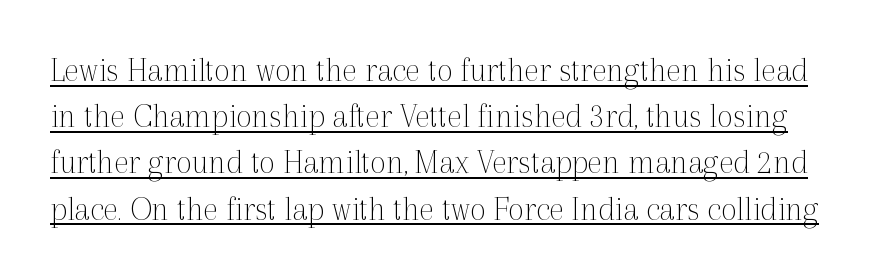
Q: Is the text bold? A: No.
Q: Is the text italic (slanted)? A: No, it is upright.
Q: Is the typeface a serif or a sans-serif typeface? A: Serif.
Q: Is the text underlined? A: Yes.
Q: Is the spacing between letters normal or unusually wide? A: Normal.
Q: Is the spacing between lines tight, normal or loose? A: Normal.
Q: Width (condensed, normal, or wide)? A: Normal.
Q: x-height? A: Medium.
Q: Monospaced? A: No.
